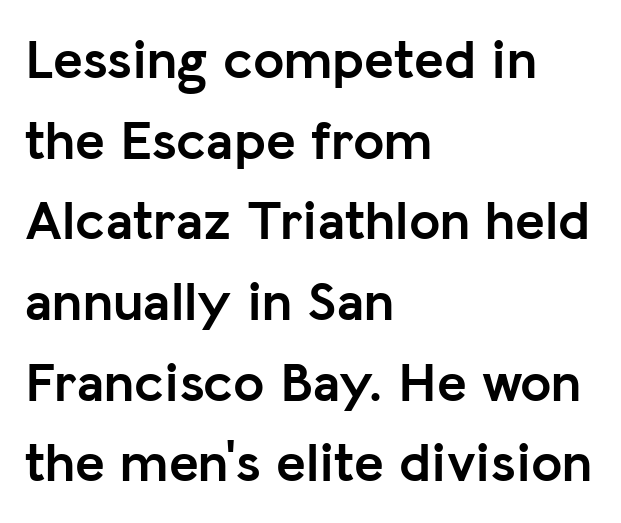
The image shows 56 px semibold sans-serif type, upright; set left-aligned, normal line spacing (1.44x), normal letter spacing, not underlined; low stroke contrast and a medium x-height.
